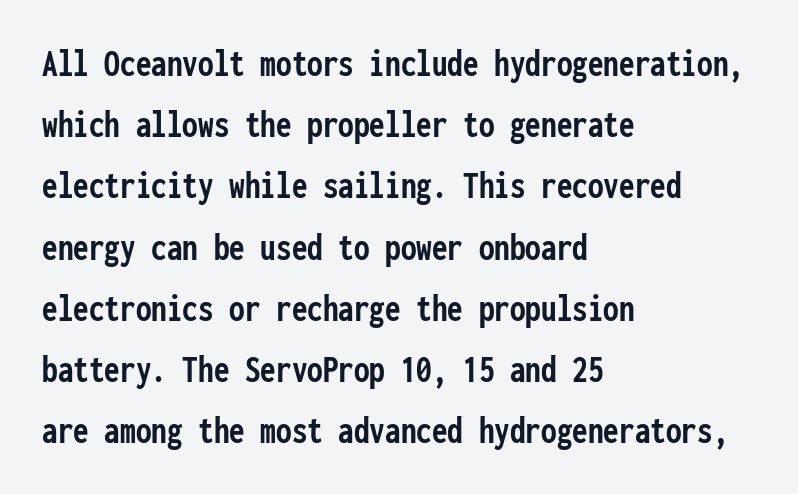
The image shows 39 px semibold, condensed sans-serif type, upright, monospaced; set left-aligned, normal line spacing (1.57x), normal letter spacing, not underlined; low stroke contrast and a medium x-height.
